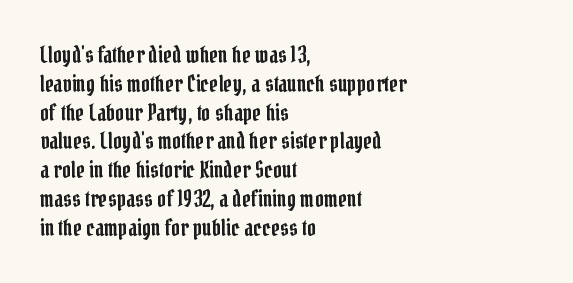
The image shows 22 px text type, upright; set left-aligned, normal line spacing (1.31x), normal letter spacing, not underlined.
